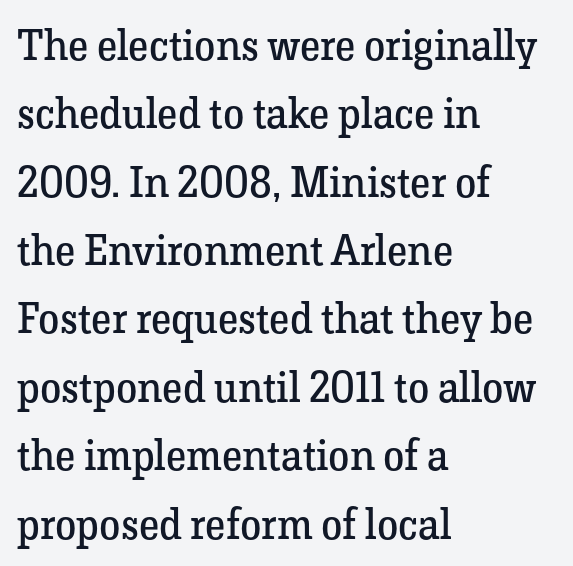
The image shows 43 px regular-weight serif type, upright; set left-aligned, normal line spacing (1.59x), normal letter spacing, not underlined; low stroke contrast and a medium x-height.
